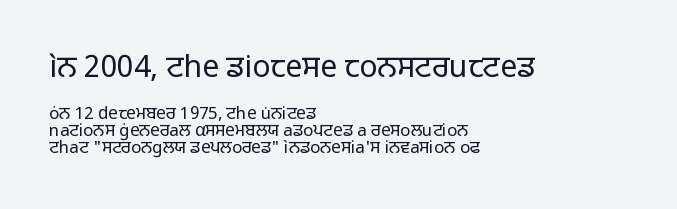
Honestly, there is no underline to notice here at all. The specimen reads as upright at a glance. Between one letter and the next there's only the usual sliver of space. The letters advance in unequal steps, a hallmark of proportional type. The characters are drawn with everyday or finer stroke widths.
